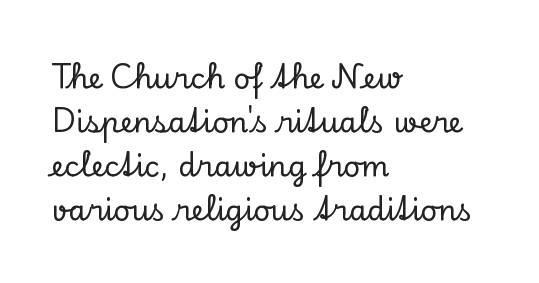
Descenders hang freely into open space. Honestly, the letter spacing is just normal — you wouldn't notice it. The lines are quadded left. The specimen reads as upright at a glance.
